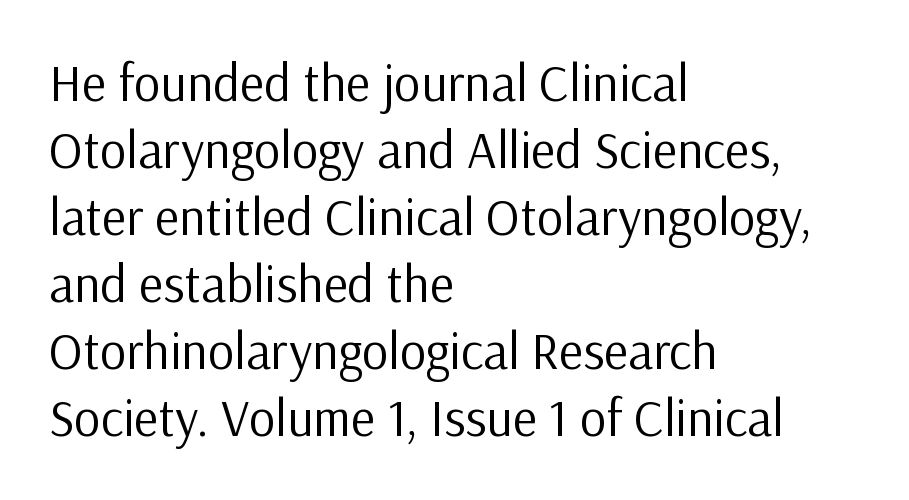
Quick note: not italic, upright. Stem width sits at or under what a default text font uses. Typographically, this falls in the sans-serif category. This rendering features lettering with no underline. What's the leading like? Ordinary, nothing unusual. Each letter keeps its own natural width here, so spacing adapts to shape.
